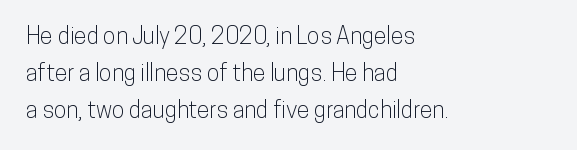
The image shows 23 px text type, upright; set left-aligned, normal line spacing (1.6x), normal letter spacing, not underlined.
